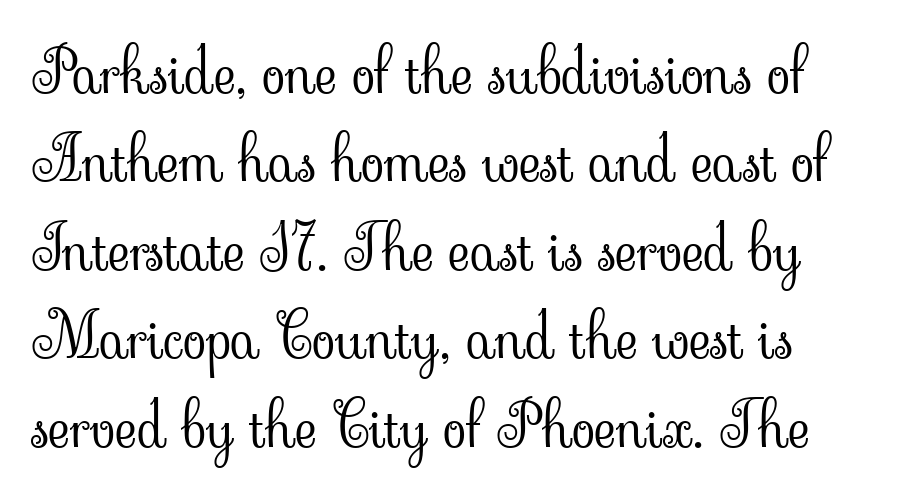
Q: Is the text bold? A: No.
Q: Is the text italic (slanted)? A: No, it is upright.
Q: Is the typeface a serif or a sans-serif typeface? A: Serif.
Q: Is the text underlined? A: No.
Q: How is the paragraph aligned? A: Left-aligned.
Q: Is the spacing between letters normal or unusually wide? A: Normal.
Q: Is the spacing between lines tight, normal or loose? A: Normal.
Q: Width (condensed, normal, or wide)? A: Normal.
Q: Stroke contrast? A: Low.
Q: x-height? A: Small.
Q: Monospaced? A: No.
